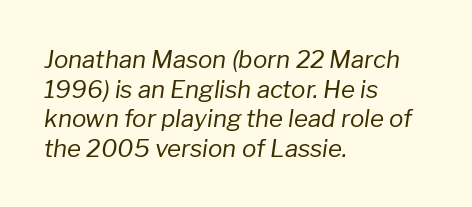
Q: Is the text bold? A: No.
Q: Is the text italic (slanted)? A: Yes, it leans right by about 8 degrees.
Q: Is the text underlined? A: No.
Q: How is the paragraph aligned? A: Left-aligned.
Q: Is the spacing between letters normal or unusually wide? A: Normal.
